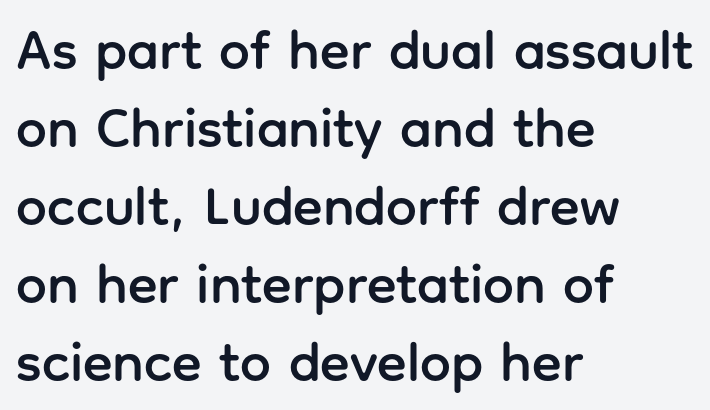
{"serif": "no", "italic": "no", "width": "normal", "stroke_contrast": "low", "x_height": "medium", "monospaced": "no", "underline": "no", "align": "left", "line_spacing": "normal", "line_spacing_ratio": 1.42, "letter_spacing": "normal", "letter_spacing_em": 0.0, "glyph_px": 55}
